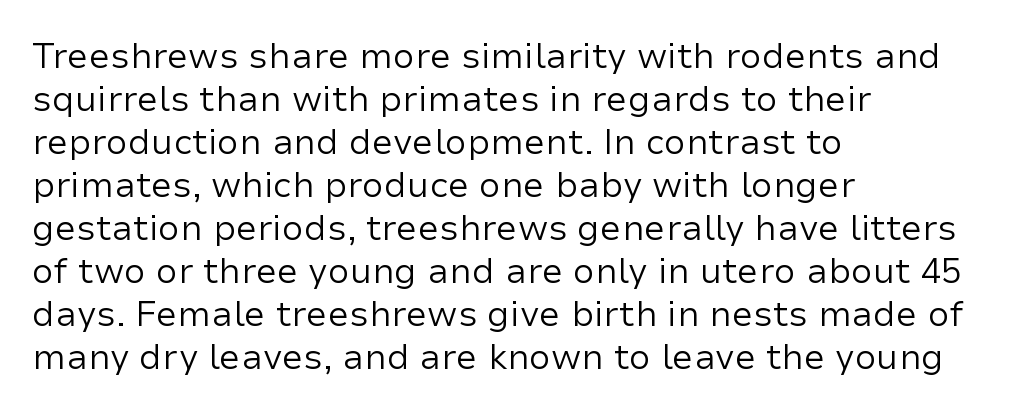
{"serif": "no", "italic": "no", "bold": "no", "weight": "regular", "width": "normal", "stroke_contrast": "low", "x_height": "medium", "monospaced": "no", "underline": "no", "align": "left", "line_spacing_ratio": 1.23, "letter_spacing": "normal", "letter_spacing_em": 0.0, "glyph_px": 35}
